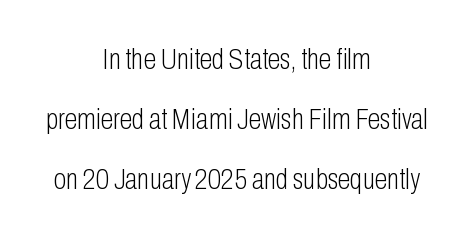
The image shows 29 px light, condensed sans-serif type, upright; set centered, loose line spacing (2.07x), normal letter spacing, not underlined; low stroke contrast and a medium x-height.
